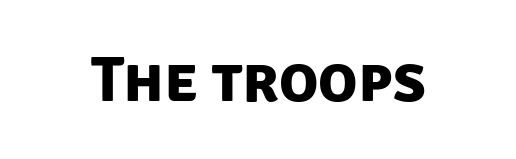
{"serif": "no", "bold": "yes", "weight": "bold", "width": "normal", "stroke_contrast": "low", "x_height": "large", "monospaced": "no", "underline": "no", "letter_spacing": "normal", "letter_spacing_em": 0.0, "glyph_px": 65}
